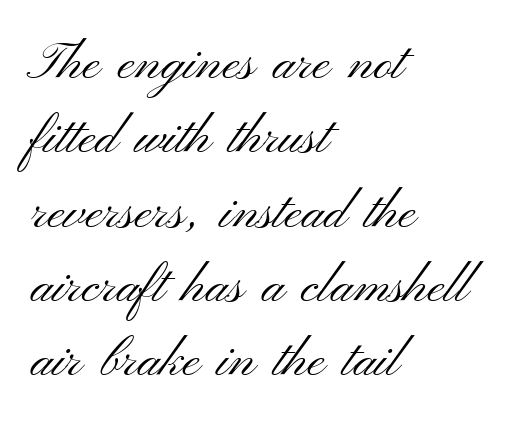
{"serif": "no", "bold": "no", "weight": "light", "width": "wide", "stroke_contrast": "medium", "x_height": "small", "monospaced": "no", "underline": "no", "align": "left", "line_spacing": "normal", "line_spacing_ratio": 1.43, "letter_spacing": "normal", "letter_spacing_em": 0.0, "glyph_px": 52}
